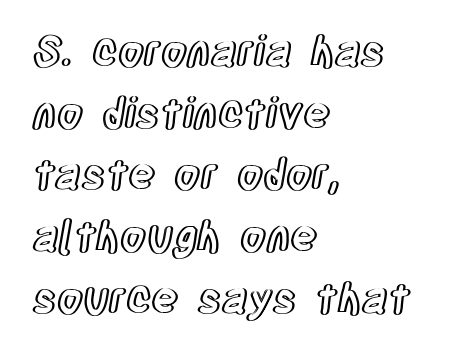
The image shows 42 px condensed type; set left-aligned, normal line spacing (1.47x), normal letter spacing, not underlined; a large x-height.
